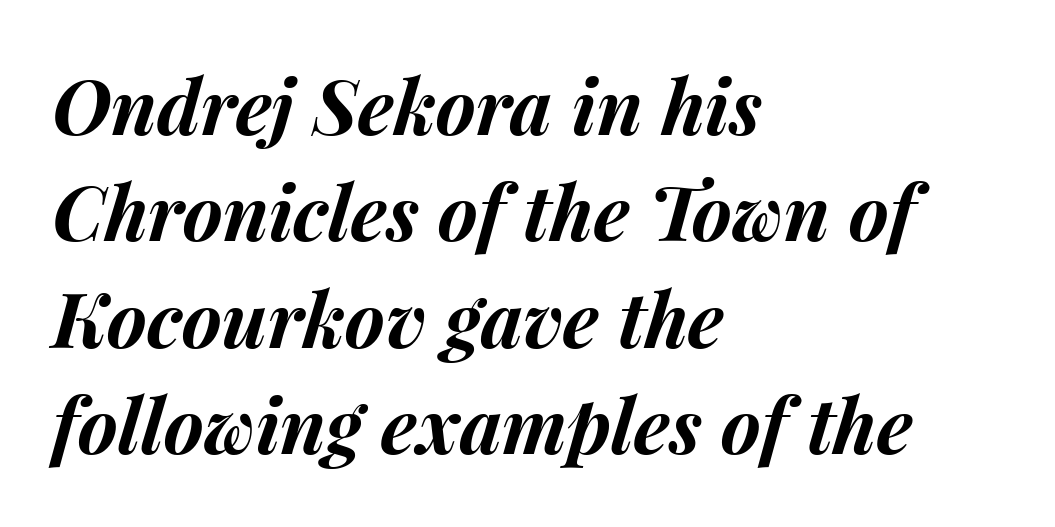
{"italic": "yes", "lean": "right", "slant_degrees": 15, "bold": "yes", "weight": "bold", "width": "normal", "stroke_contrast": "medium", "x_height": "medium", "monospaced": "no", "underline": "no", "align": "left", "line_spacing": "normal", "line_spacing_ratio": 1.4, "letter_spacing": "normal", "letter_spacing_em": 0.0, "glyph_px": 76}
